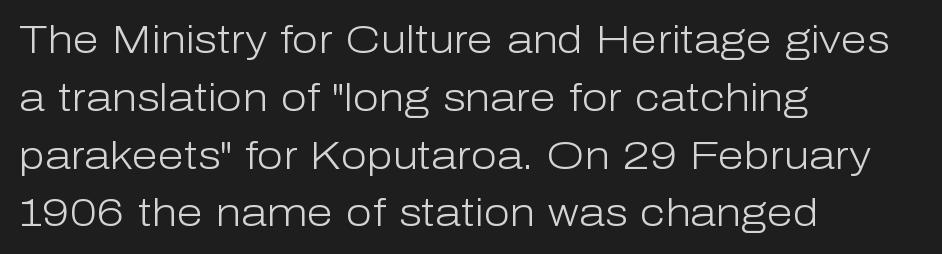
The image shows 38 px light sans-serif type, upright; set left-aligned, normal line spacing (1.52x), normal letter spacing, not underlined; low stroke contrast and a medium x-height.
